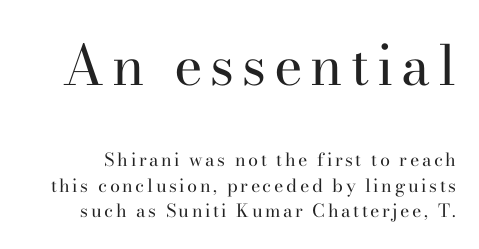
The letters in the upper block stand taller than those in the block below. Old-style or modern, the face here clearly has serifs. A roman cut, with each character standing at attention. Looks like regular typesetting: each glyph gets only the width it needs. Honestly, the row spacing looks completely unremarkable.
